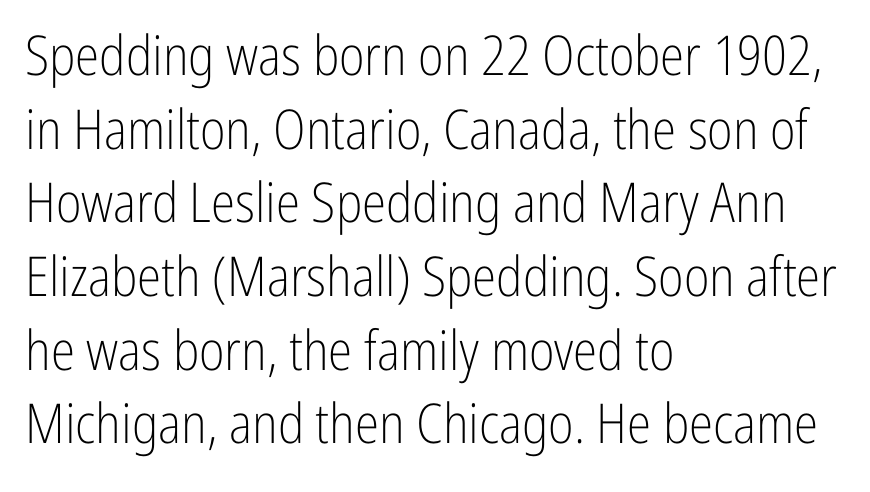
Reading down the block, your eye returns to a fixed left position each line. The rendering uses a moderate line-height, typical for paragraphs. The space directly below the letters is spotless. Font category for this specimen: sans-serif. Ordinary non-slanted type is in use. Nobody touched the tracking dial on this one.
